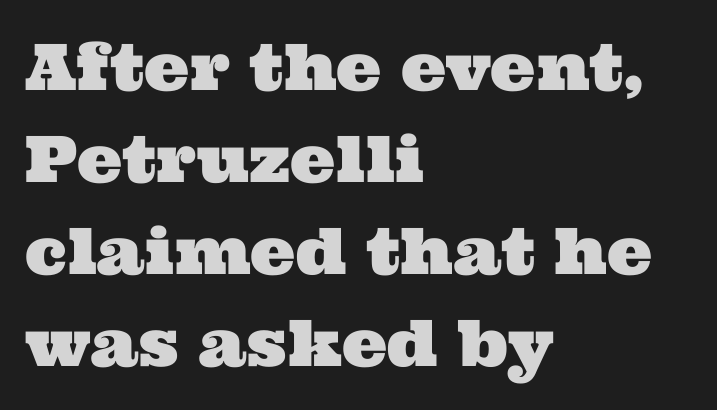
In terms of letterspacing, this is plain default setting. The rendering uses natural spacing where letterforms have individual widths. Is the block centered? No — it sits flush against the left margin. Does the leading feel generous? No, just average.
